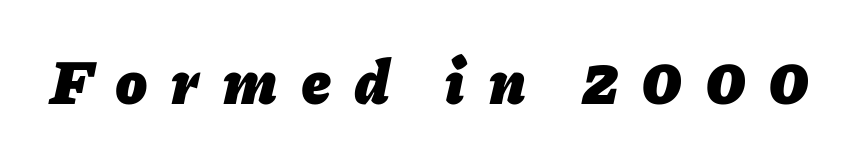
No word sits above an underline. Here the glyphs are tracked loosely, breaking word shapes into spaced letters. Looks like regular typesetting: each glyph gets only the width it needs. Designer's note — italics engaged. Weight check: bold — yes, fully.
